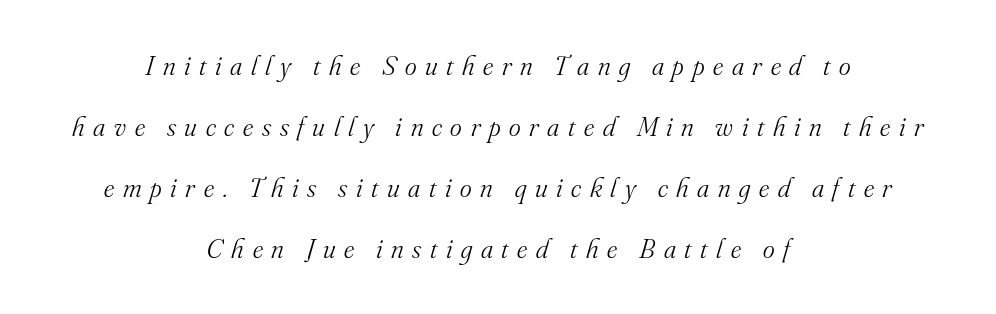
{"serif": "yes", "italic": "yes", "lean": "right", "slant_degrees": 16, "bold": "no", "weight": "light", "width": "normal", "stroke_contrast": "medium", "x_height": "small", "monospaced": "no", "underline": "no", "align": "center", "line_spacing": "loose", "line_spacing_ratio": 2.18, "letter_spacing": "wide", "letter_spacing_em": 0.31, "glyph_px": 28}
